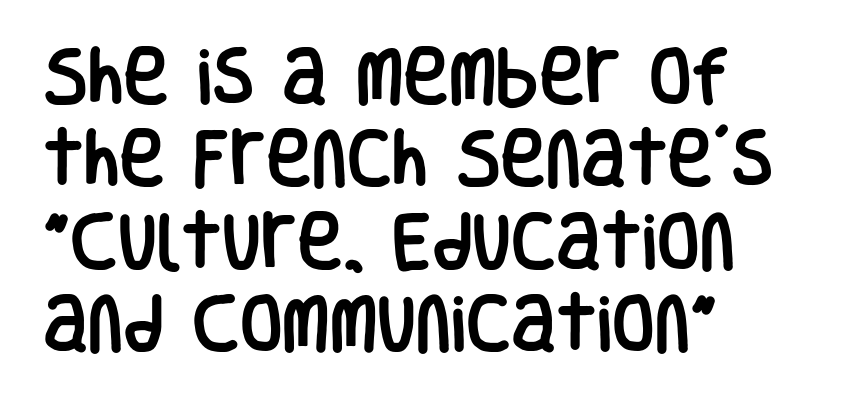
{"serif": "no", "italic": "no", "width": "condensed", "stroke_contrast": "low", "x_height": "large", "monospaced": "no", "underline": "no", "align": "left", "line_spacing": "normal", "line_spacing_ratio": 1.33, "letter_spacing": "normal", "letter_spacing_em": 0.0, "glyph_px": 62}
